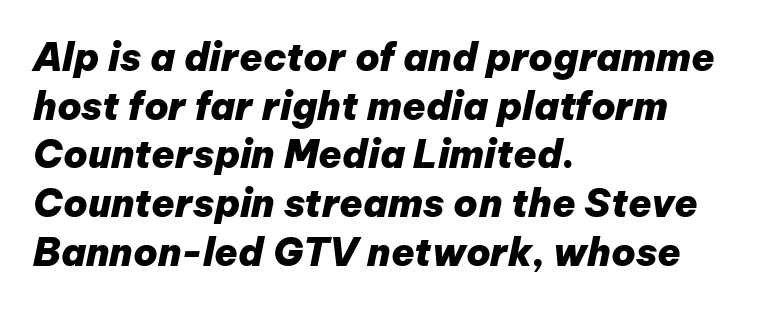
Q: Is the text bold? A: Yes.
Q: Is the text italic (slanted)? A: Yes, it leans right by about 12 degrees.
Q: Is the text underlined? A: No.
Q: How is the paragraph aligned? A: Left-aligned.
Q: Is the spacing between letters normal or unusually wide? A: Normal.
Q: Is the spacing between lines tight, normal or loose? A: Normal.
Q: Width (condensed, normal, or wide)? A: Normal.
Q: Stroke contrast? A: Low.
Q: x-height? A: Medium.
Q: Monospaced? A: No.
